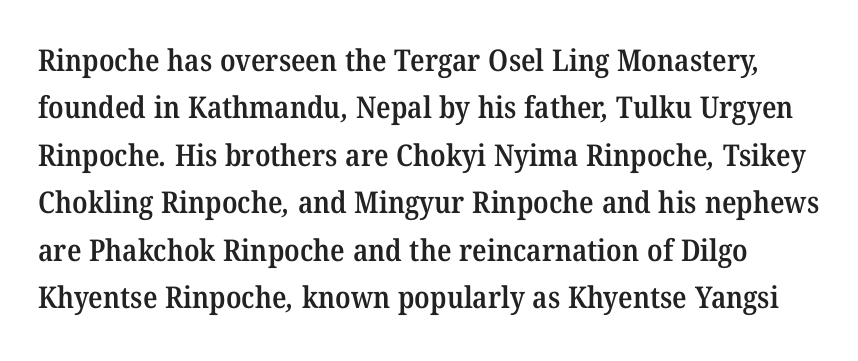
The image shows 30 px semibold serif type; set normal line spacing (1.58x), normal letter spacing, not underlined; medium stroke contrast and a medium x-height.
